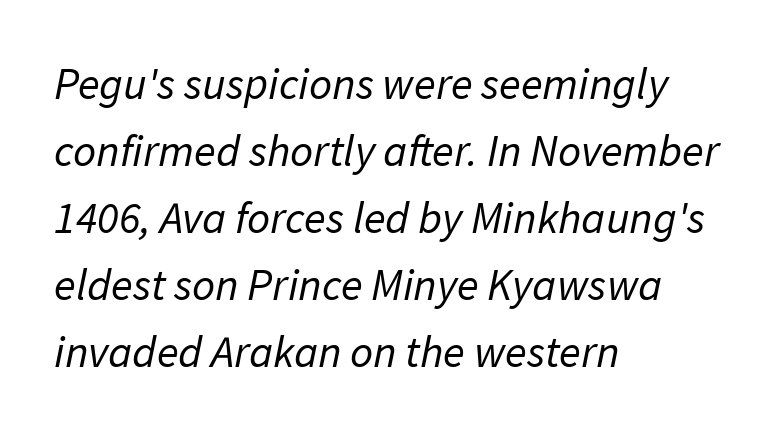
The passage shown has conventional tracking throughout. In terms of letterform style, serifs are entirely absent. Casual observation: everything's shoved over to the left. Lines of text with bare space underneath. This is not heavy type; no bold has been used.
